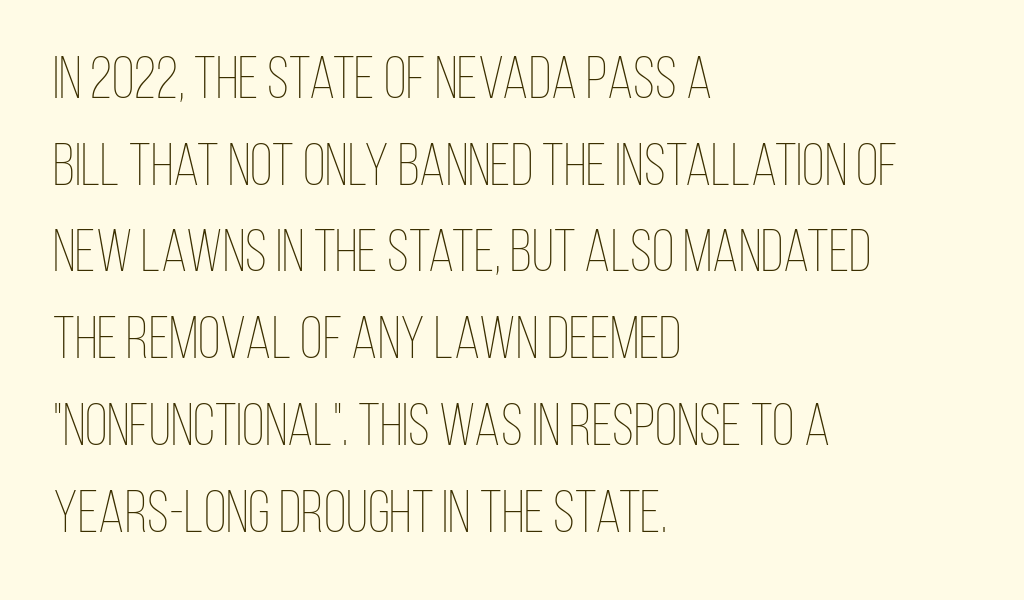
The image shows 59 px thin, condensed type, upright; set left-aligned, normal line spacing (1.47x), normal letter spacing, not underlined; low stroke contrast and a large x-height.
